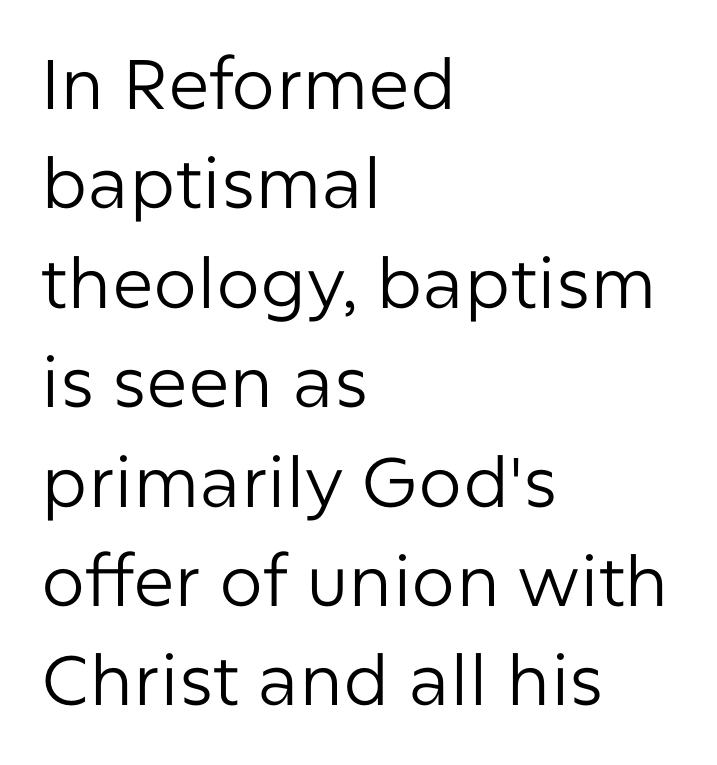
Weight: not bold — regular or lighter. Compared with typical paragraphs, the rows here are spaced about the same. To sum up the face: it is a sans, with no serifs. Leftover space on each line is placed entirely after the last word. Characters follow at the spacing the type designer built in.
